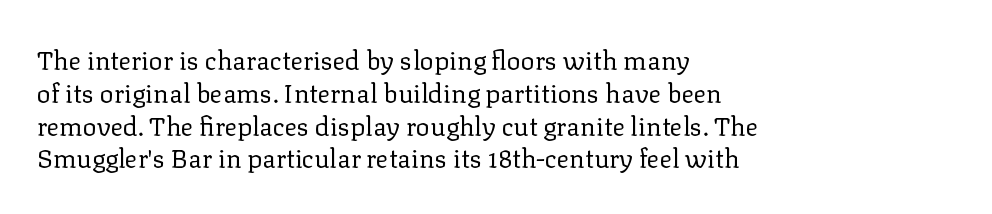
{"italic": "no", "bold": "no", "underline": "no", "align": "left", "line_spacing": "normal", "line_spacing_ratio": 1.26, "letter_spacing": "normal", "letter_spacing_em": 0.0, "glyph_px": 26}
